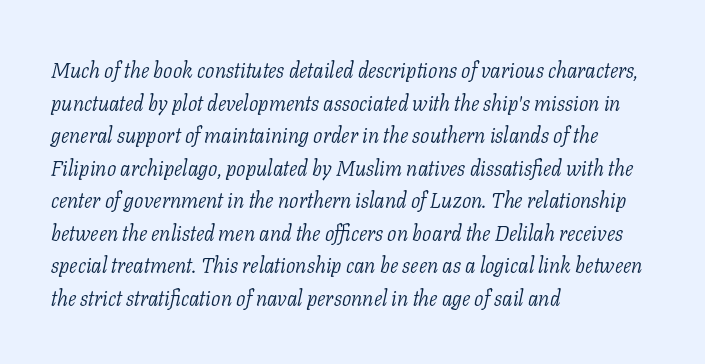
{"italic": "yes", "lean": "right", "slant_degrees": 11, "bold": "no", "underline": "no", "align": "left", "line_spacing": "normal", "line_spacing_ratio": 1.55, "letter_spacing": "normal", "letter_spacing_em": 0.0, "glyph_px": 21}
